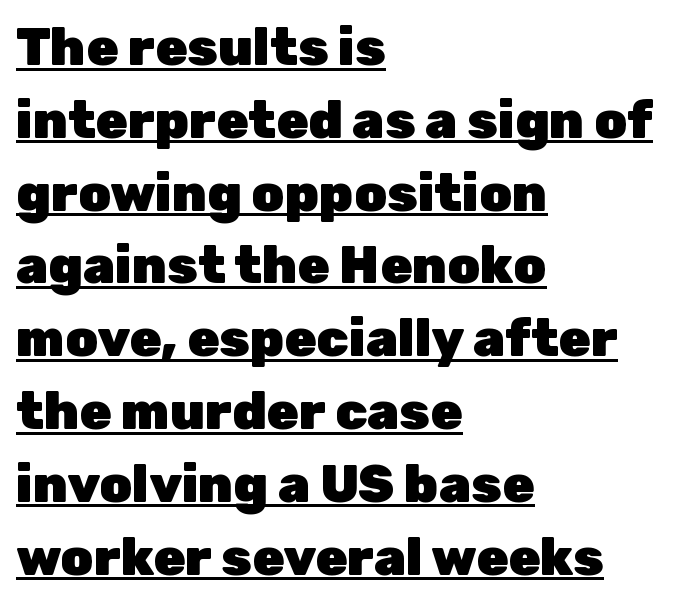
The image shows 52 px heavy sans-serif type, upright; set left-aligned, normal line spacing (1.4x), normal letter spacing, underlined; low stroke contrast and a medium x-height.
